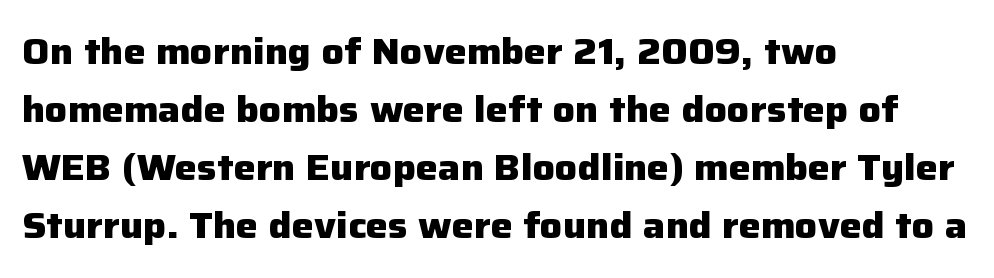
{"serif": "no", "italic": "no", "bold": "yes", "weight": "heavy", "width": "normal", "stroke_contrast": "low", "x_height": "medium", "monospaced": "no", "underline": "no", "align": "left", "line_spacing": "normal", "line_spacing_ratio": 1.57, "letter_spacing": "normal", "letter_spacing_em": 0.0, "glyph_px": 37}
